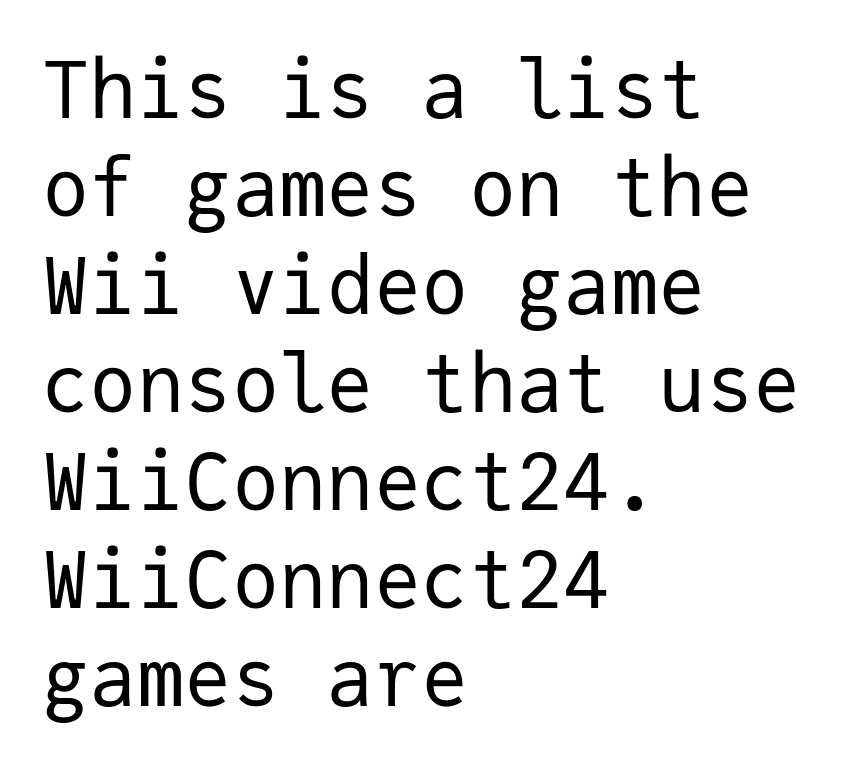
Q: Is the text bold? A: No.
Q: Is the text italic (slanted)? A: No, it is upright.
Q: Is the typeface a serif or a sans-serif typeface? A: Sans-serif.
Q: Is the text underlined? A: No.
Q: How is the paragraph aligned? A: Left-aligned.
Q: Is the spacing between letters normal or unusually wide? A: Normal.
Q: Width (condensed, normal, or wide)? A: Normal.
Q: Stroke contrast? A: Low.
Q: x-height? A: Medium.
Q: Monospaced? A: Yes.
